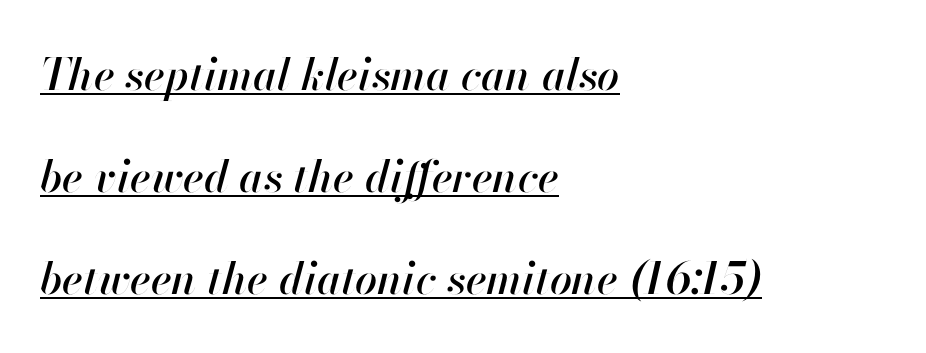
Honestly, the letter spacing is just normal — you wouldn't notice it. Notice how a bar underscores the lettering throughout. The rendering applies a slant to the glyphs. A classic flush-left, rag-right setting is used for this passage. Notice the wide empty band between every row — that's loose leading.
